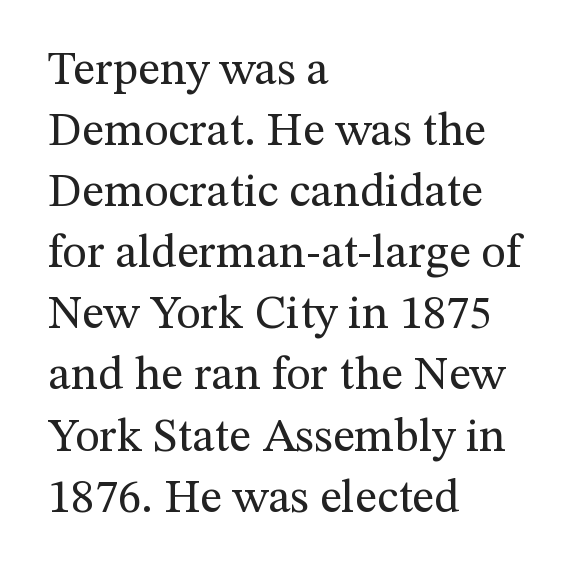
The image shows 47 px regular-weight serif type, upright; set left-aligned, normal line spacing (1.3x), normal letter spacing, not underlined; medium stroke contrast and a medium x-height.
